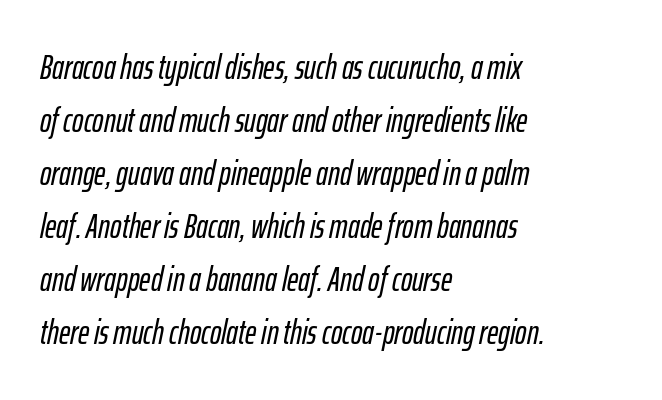
The image shows 34 px condensed type, italic (leaning right); set left-aligned, normal line spacing (1.56x), normal letter spacing, not underlined; low stroke contrast and a medium x-height.
